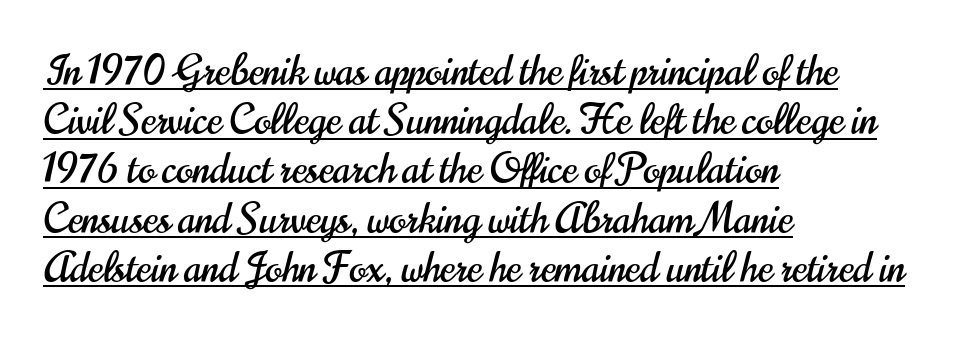
Q: Is the text italic (slanted)? A: Yes.
Q: Is the typeface a serif or a sans-serif typeface? A: Sans-serif.
Q: Is the text underlined? A: Yes.
Q: How is the paragraph aligned? A: Left-aligned.
Q: Is the spacing between letters normal or unusually wide? A: Normal.
Q: Width (condensed, normal, or wide)? A: Condensed.
Q: Stroke contrast? A: High.
Q: x-height? A: Small.
Q: Monospaced? A: No.
